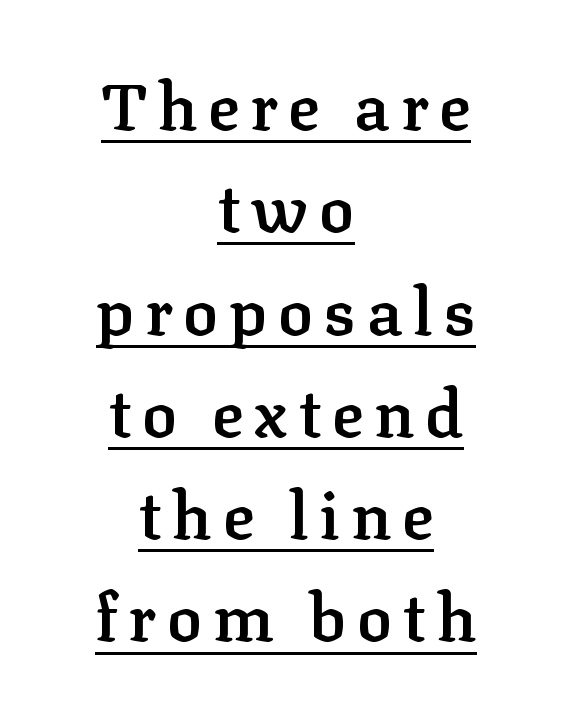
I'd call this a serif setting — the letters wear small feet. The rendering positions every line midway between the sides. This sample has the flowing, uneven cadence of proportional lettering. A somewhat darkened texture: the type is semibold rather than bold.
